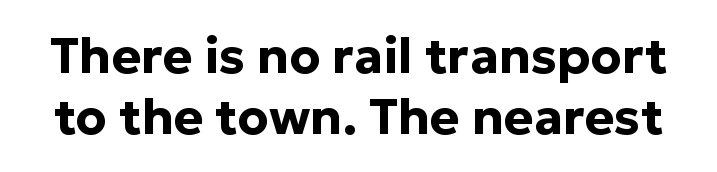
Q: Is the text bold? A: Yes.
Q: Is the text italic (slanted)? A: No, it is upright.
Q: Is the typeface a serif or a sans-serif typeface? A: Sans-serif.
Q: Is the text underlined? A: No.
Q: Is the spacing between letters normal or unusually wide? A: Normal.
Q: Width (condensed, normal, or wide)? A: Normal.
Q: Stroke contrast? A: Low.
Q: x-height? A: Medium.
Q: Monospaced? A: No.
